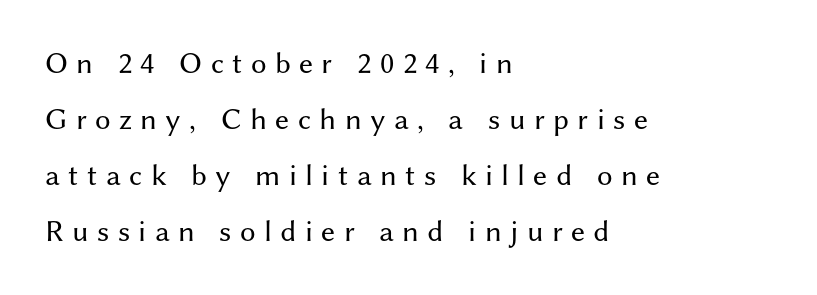
{"serif": "no", "italic": "no", "bold": "no", "weight": "regular", "width": "normal", "stroke_contrast": "medium", "x_height": "medium", "monospaced": "no", "underline": "no", "align": "left", "line_spacing_ratio": 1.81, "letter_spacing": "wide", "letter_spacing_em": 0.27, "glyph_px": 31}
